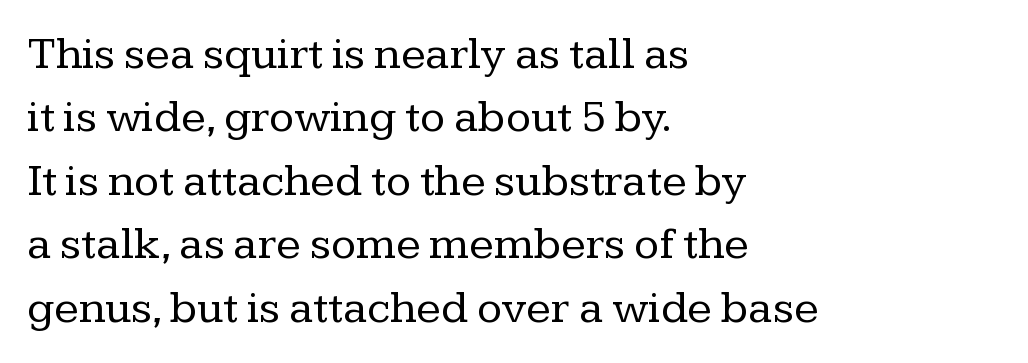
Q: Is the text bold? A: No.
Q: Is the text italic (slanted)? A: No, it is upright.
Q: Is the typeface a serif or a sans-serif typeface? A: Serif.
Q: Is the text underlined? A: No.
Q: How is the paragraph aligned? A: Left-aligned.
Q: Is the spacing between letters normal or unusually wide? A: Normal.
Q: Is the spacing between lines tight, normal or loose? A: Normal.
Q: Width (condensed, normal, or wide)? A: Normal.
Q: Stroke contrast? A: Low.
Q: x-height? A: Medium.
Q: Monospaced? A: No.
